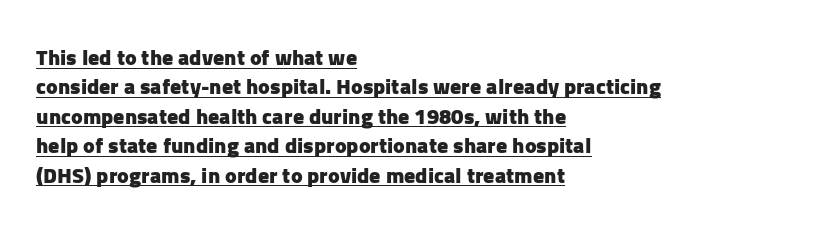
Q: Is the text bold? A: Yes.
Q: Is the text italic (slanted)? A: No, it is upright.
Q: Is the text underlined? A: Yes.
Q: How is the paragraph aligned? A: Left-aligned.
Q: Is the spacing between letters normal or unusually wide? A: Normal.
Q: Is the spacing between lines tight, normal or loose? A: Normal.
